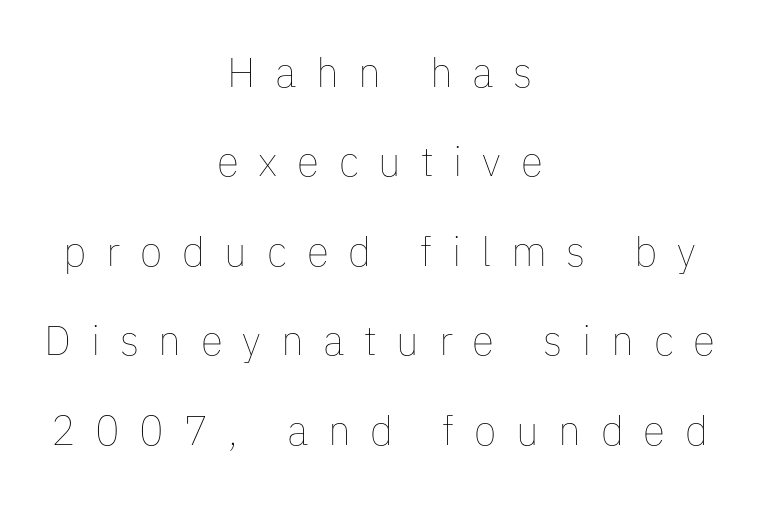
{"italic": "no", "bold": "no", "weight": "thin", "width": "normal", "stroke_contrast": "low", "x_height": "medium", "monospaced": "no", "underline": "no", "align": "center", "line_spacing": "loose", "line_spacing_ratio": 2.18, "letter_spacing": "wide", "letter_spacing_em": 0.48, "glyph_px": 41}
